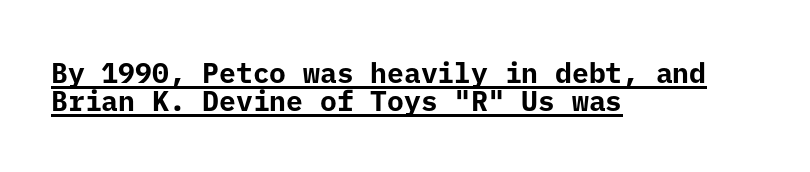
The image shows 28 px bold sans-serif type, upright; set left-aligned, tight line spacing (1.0x), normal letter spacing, underlined; low stroke contrast and a medium x-height.
